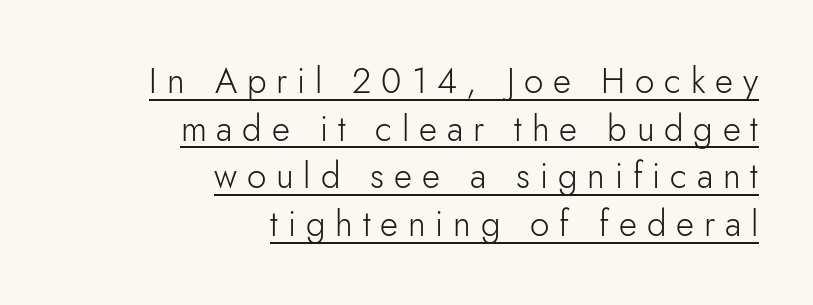
{"serif": "no", "italic": "no", "bold": "no", "weight": "light", "width": "normal", "stroke_contrast": "low", "x_height": "small", "monospaced": "no", "underline": "yes", "align": "right", "line_spacing": "normal", "line_spacing_ratio": 1.36, "letter_spacing": "wide", "letter_spacing_em": 0.28, "glyph_px": 35}
